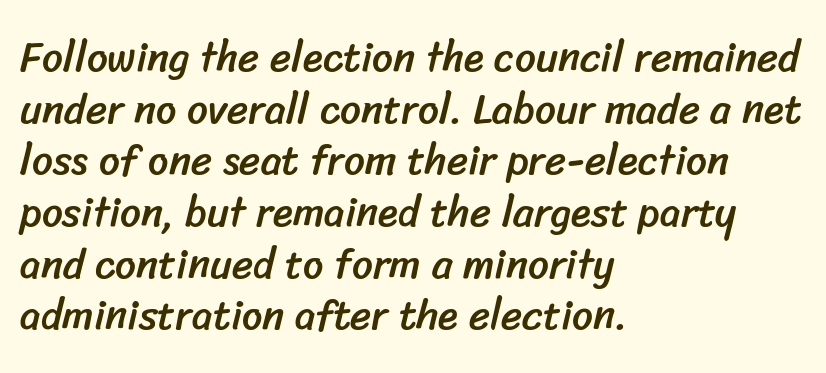
{"serif": "no", "width": "normal", "stroke_contrast": "low", "x_height": "medium", "monospaced": "no", "underline": "no", "align": "left", "line_spacing": "normal", "line_spacing_ratio": 1.26, "letter_spacing": "normal", "letter_spacing_em": 0.0, "glyph_px": 41}
